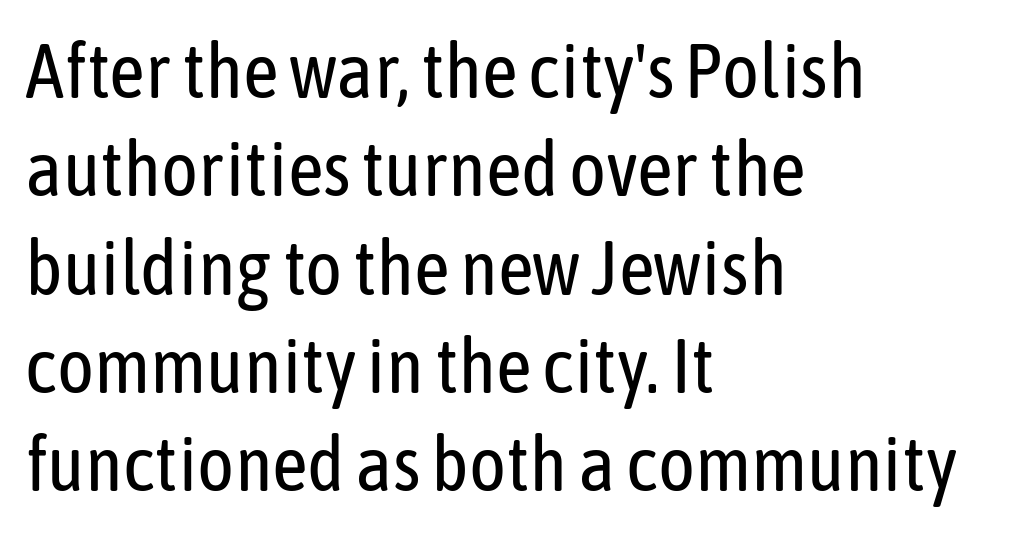
The image shows 78 px regular-weight, condensed sans-serif type, upright; set left-aligned, normal line spacing (1.26x), normal letter spacing, not underlined; low stroke contrast and a medium x-height.
